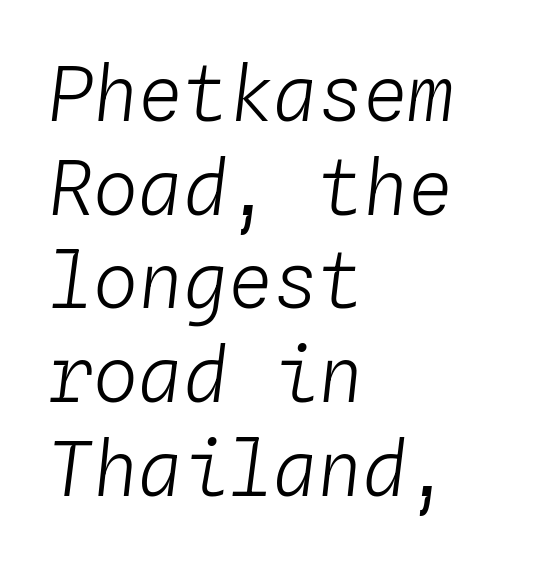
Compared with a typical body face, this is equally light or lighter still. Has an underline been added? It has not. When letters slant like this, we call the style italic. The ragged edge is on the right, which tells us the setting is flush left.
